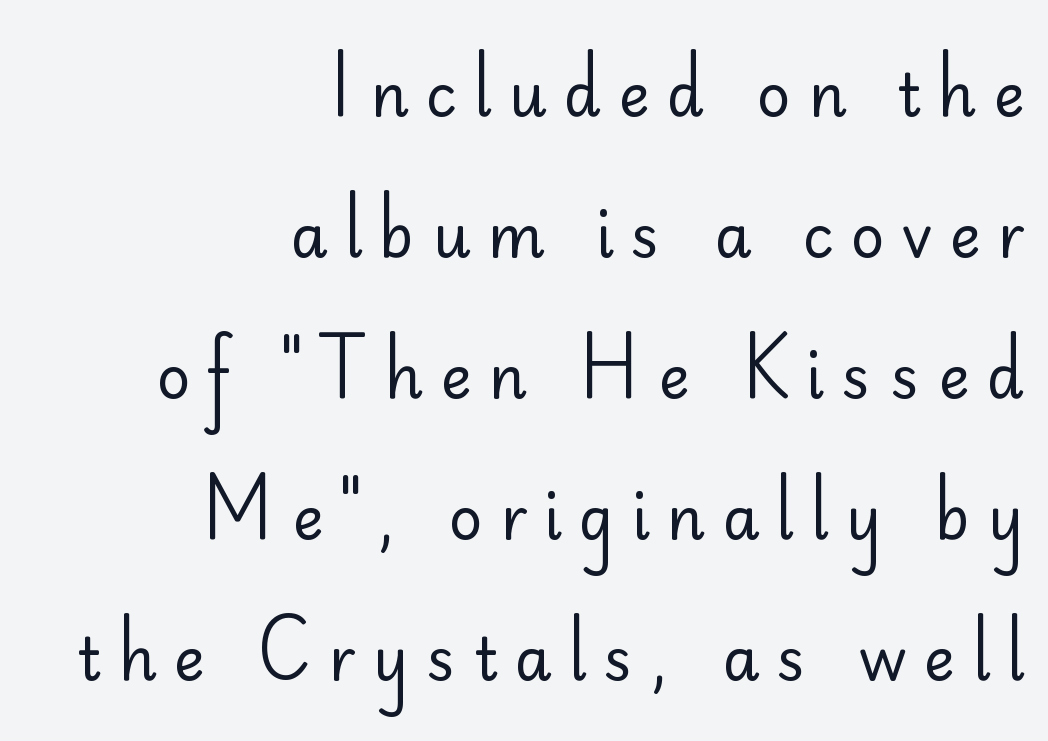
In terms of posture, this sample is upright. The typeface chosen for these lines omits serifs. Interline gaps are noticeably wide in this sample. The text block is weighted toward the right margin, trailing off unevenly leftward.
